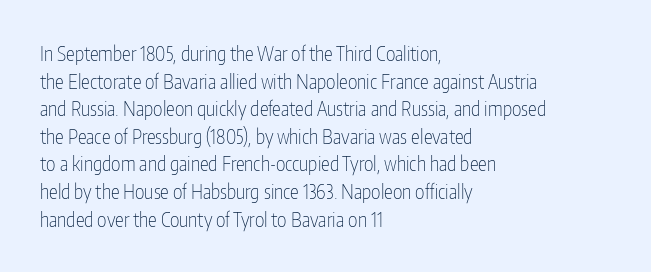
{"italic": "no", "bold": "no", "underline": "no", "align": "left", "line_spacing": "normal", "line_spacing_ratio": 1.38, "letter_spacing": "normal", "letter_spacing_em": 0.0, "glyph_px": 20}
